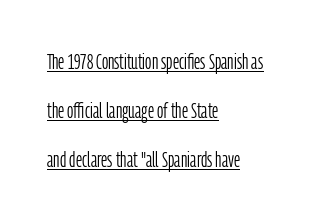
Q: Is the text bold? A: No.
Q: Is the text italic (slanted)? A: No, it is upright.
Q: Is the text underlined? A: Yes.
Q: How is the paragraph aligned? A: Left-aligned.
Q: Is the spacing between letters normal or unusually wide? A: Normal.
Q: Is the spacing between lines tight, normal or loose? A: Loose.
